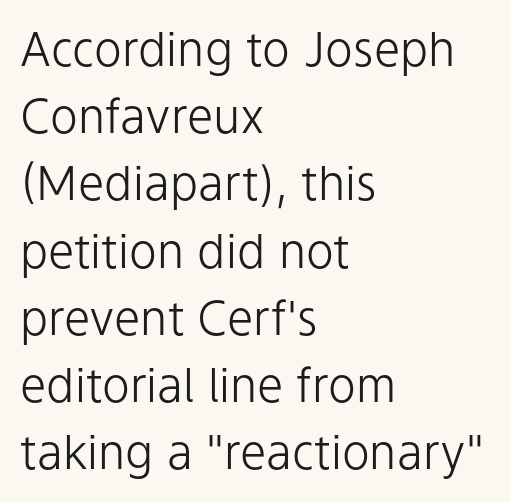
Q: Is the text bold? A: No.
Q: Is the text italic (slanted)? A: No, it is upright.
Q: Is the typeface a serif or a sans-serif typeface? A: Sans-serif.
Q: Is the text underlined? A: No.
Q: How is the paragraph aligned? A: Left-aligned.
Q: Is the spacing between letters normal or unusually wide? A: Normal.
Q: Is the spacing between lines tight, normal or loose? A: Normal.
Q: Width (condensed, normal, or wide)? A: Normal.
Q: Stroke contrast? A: Low.
Q: x-height? A: Medium.
Q: Monospaced? A: No.
